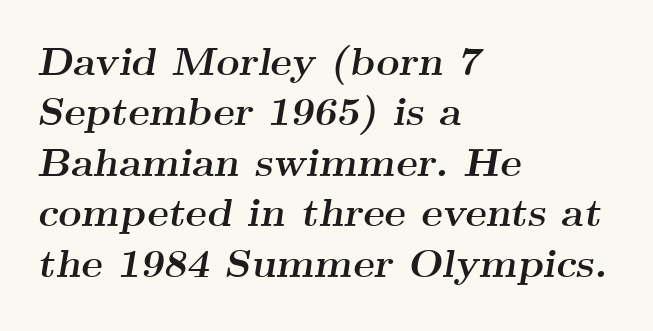
{"serif": "yes", "italic": "yes", "lean": "right", "slant_degrees": 9, "bold": "yes", "weight": "semibold", "width": "wide", "stroke_contrast": "medium", "x_height": "small", "monospaced": "no", "underline": "no", "align": "left", "line_spacing": "normal", "line_spacing_ratio": 1.26, "letter_spacing": "normal", "letter_spacing_em": 0.0, "glyph_px": 40}
